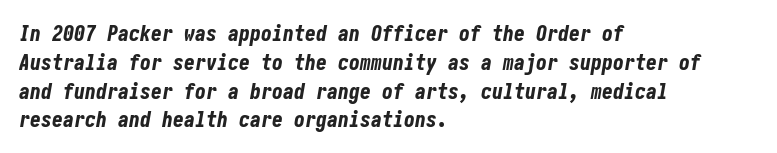
Anything drawn beneath the words? Only blank space. The specimen reads as italic at a glance. The block of text has a typical density, with ordinary space between rows. The glyphs have the mass of a bold cut. Casual observation: everything's shoved over to the left. There is no visible air inserted between adjacent glyphs.
